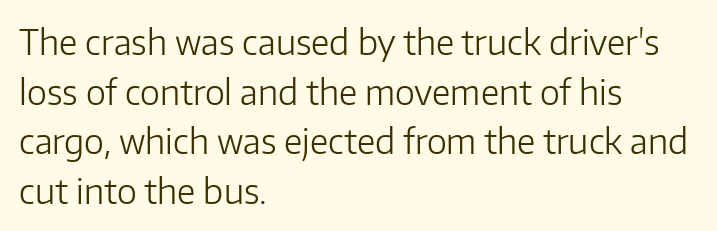
{"serif": "no", "italic": "no", "bold": "no", "weight": "light", "width": "normal", "stroke_contrast": "low", "x_height": "medium", "monospaced": "no", "underline": "no", "align": "left", "line_spacing": "normal", "line_spacing_ratio": 1.46, "letter_spacing": "normal", "letter_spacing_em": 0.0, "glyph_px": 34}
